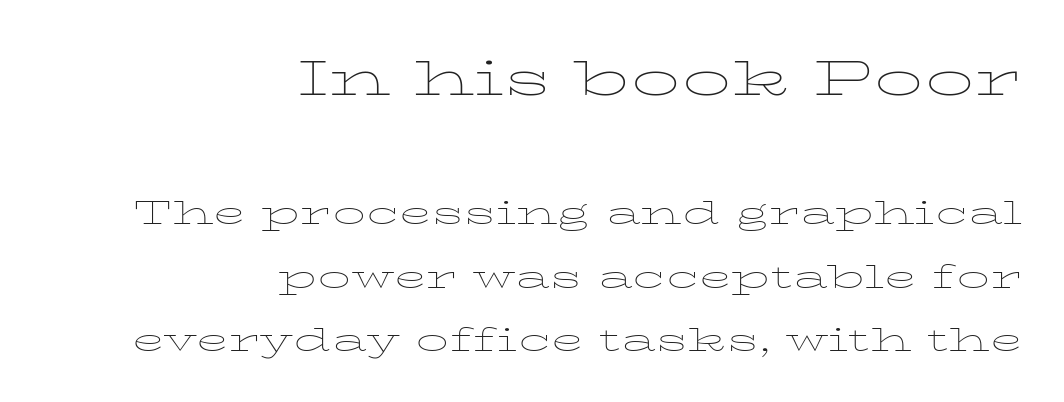
{"italic": "no", "bold": "no", "weight": "thin", "width": "wide", "stroke_contrast": "low", "x_height": "medium", "monospaced": "no", "underline": "no", "align": "right", "line_spacing": "normal", "line_spacing_ratio": 1.48, "letter_spacing": "normal", "letter_spacing_em": 0.0, "larger_block": "first", "size_ratio": 1.49, "glyph_px": 64}
